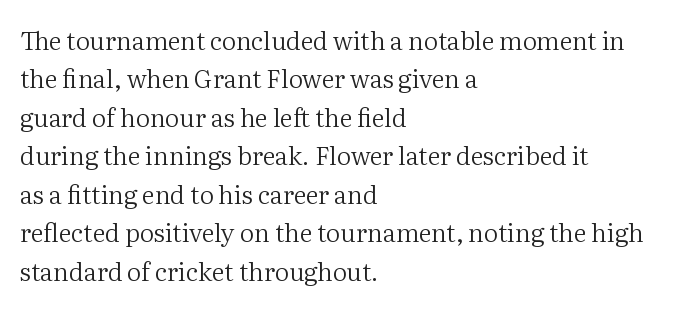
This sample uses an upright cut, with every glyph sitting square on the baseline. The string is rendered with underlining switched off. Tracking value appears to be zero — textbook default spacing. The lines in this sample share a left origin and differ only in where they stop. Vertical spacing — default.
